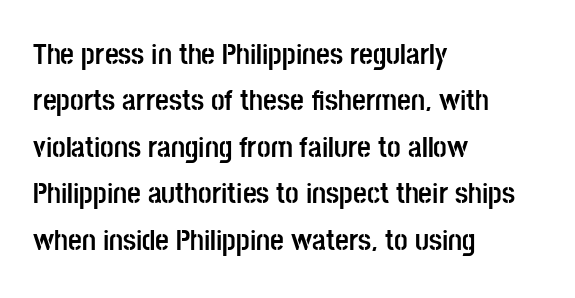
The image shows 30 px semibold, condensed sans-serif type, upright; set left-aligned, normal line spacing (1.55x), normal letter spacing, not underlined; low stroke contrast and a large x-height.
